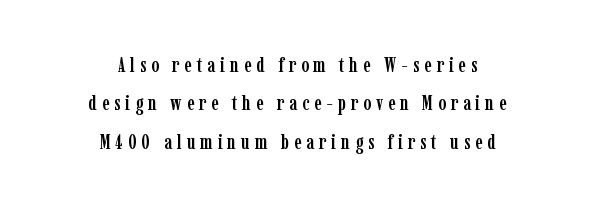
Q: Is the text italic (slanted)? A: No, it is upright.
Q: Is the text underlined? A: No.
Q: How is the paragraph aligned? A: Centered.
Q: Is the spacing between letters normal or unusually wide? A: Unusually wide.
